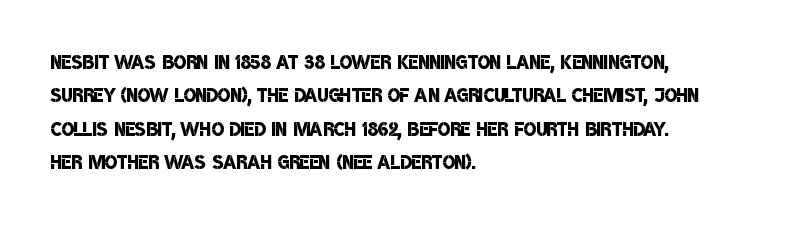
Q: Is the text bold? A: Semi-bold.
Q: Is the text underlined? A: No.
Q: How is the paragraph aligned? A: Left-aligned.
Q: Is the spacing between letters normal or unusually wide? A: Normal.
Q: Is the spacing between lines tight, normal or loose? A: Normal.
